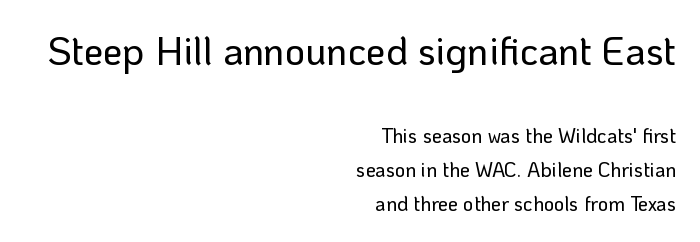
Font category for this specimen: sans-serif. Looks like regular typesetting: each glyph gets only the width it needs. The string is rendered with underlining switched off. These lines were composed using upright roman letters. The designer gave the opening block more size than the closing block.
